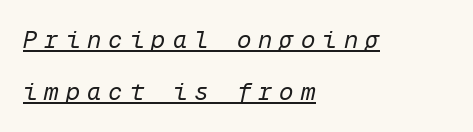
Successive baselines arrive slowly, with a big drop between each. Compared with a typical body face, this is equally light or lighter still. Compared with undecorated copy, this sample adds a rule below the words. You could only call the tracking loose — the letters float apart. One-word summary of the alignment: left. A typesetter would mark this as italic.
